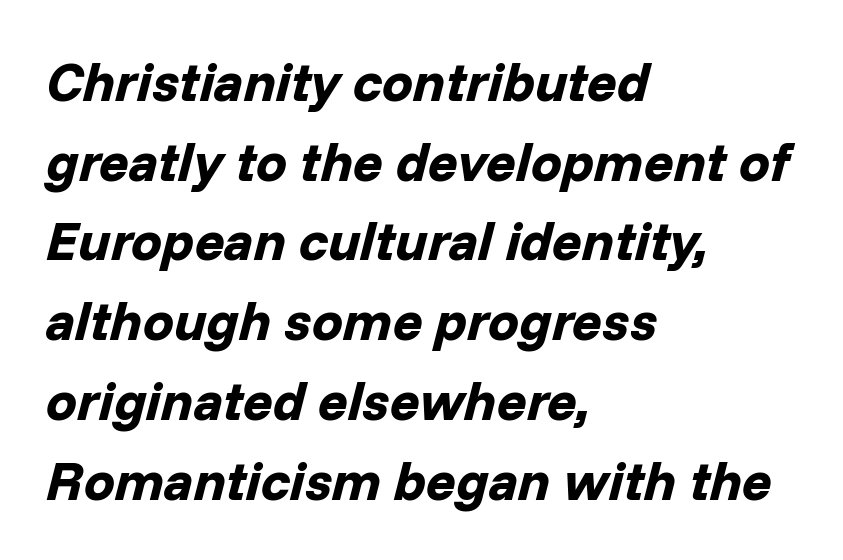
The image shows 55 px bold type, italic (leaning right); set left-aligned, normal line spacing (1.45x), normal letter spacing, not underlined; low stroke contrast and a medium x-height.
